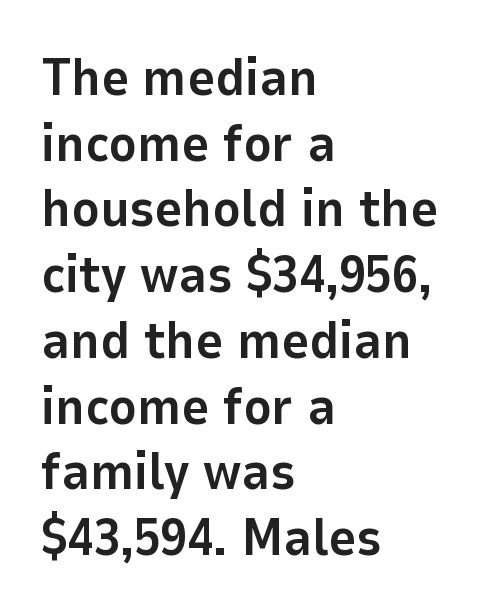
{"serif": "no", "italic": "no", "bold": "yes", "weight": "bold", "width": "normal", "stroke_contrast": "low", "x_height": "medium", "monospaced": "no", "underline": "no", "align": "left", "line_spacing_ratio": 1.24, "letter_spacing": "normal", "letter_spacing_em": 0.0, "glyph_px": 53}
